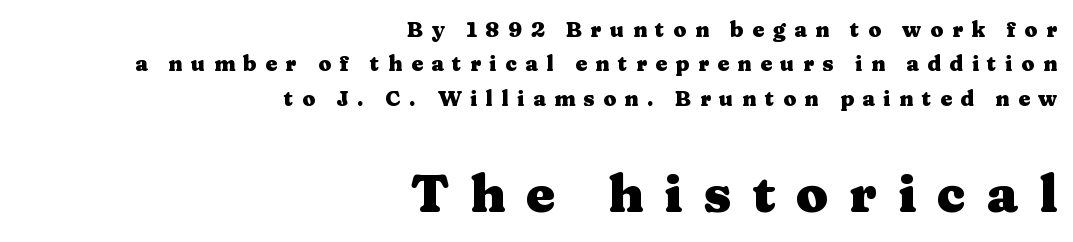
Q: Is the text bold? A: Yes.
Q: Is the text italic (slanted)? A: No, it is upright.
Q: Is the typeface a serif or a sans-serif typeface? A: Serif.
Q: Is the text underlined? A: No.
Q: How is the paragraph aligned? A: Right-aligned.
Q: Is the spacing between letters normal or unusually wide? A: Unusually wide.
Q: Is the spacing between lines tight, normal or loose? A: Normal.
Q: Which block of text is set in a larger size, the first (top) or the second (bottom)? A: The second (bottom) one.
Q: Width (condensed, normal, or wide)? A: Wide.
Q: Stroke contrast? A: Medium.
Q: x-height? A: Medium.
Q: Monospaced? A: No.
